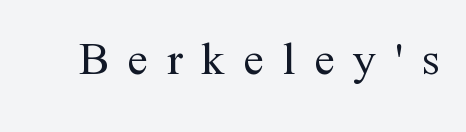
{"serif": "yes", "italic": "no", "bold": "no", "weight": "regular", "width": "normal", "stroke_contrast": "medium", "x_height": "medium", "monospaced": "no", "underline": "no", "letter_spacing": "wide", "letter_spacing_em": 0.4, "glyph_px": 47}
